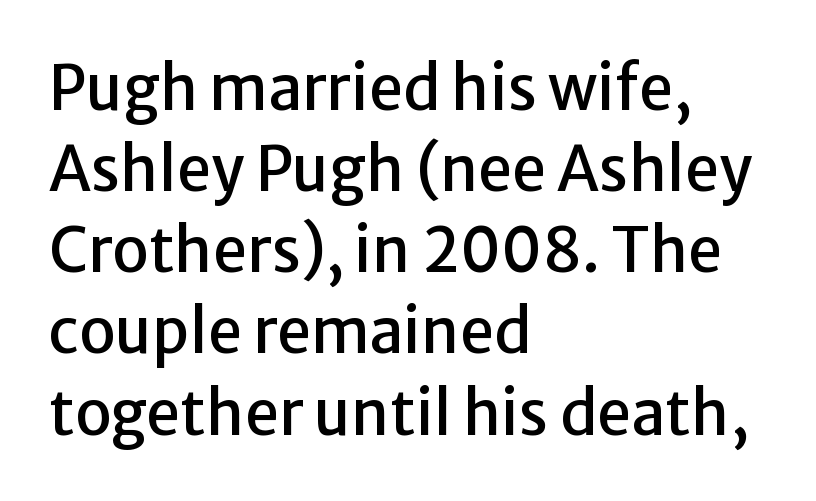
The image shows 61 px sans-serif type, upright; set left-aligned, normal line spacing (1.33x), normal letter spacing, not underlined; low stroke contrast and a medium x-height.
